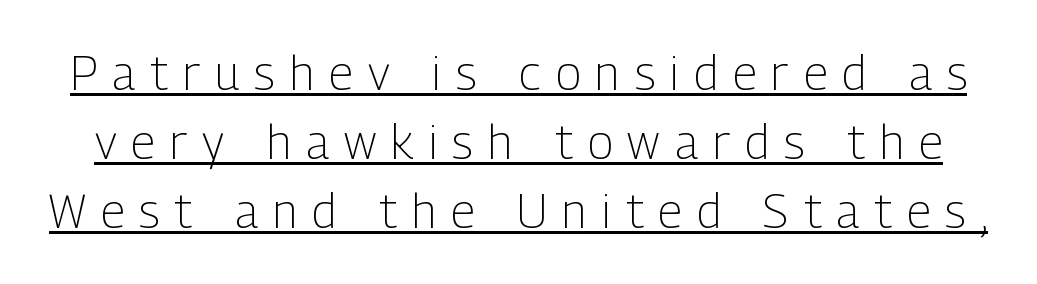
Q: Is the text bold? A: No.
Q: Is the text italic (slanted)? A: No, it is upright.
Q: Is the typeface a serif or a sans-serif typeface? A: Sans-serif.
Q: Is the text underlined? A: Yes.
Q: Is the spacing between letters normal or unusually wide? A: Unusually wide.
Q: Is the spacing between lines tight, normal or loose? A: Normal.
Q: Width (condensed, normal, or wide)? A: Condensed.
Q: Stroke contrast? A: Low.
Q: x-height? A: Medium.
Q: Monospaced? A: No.
